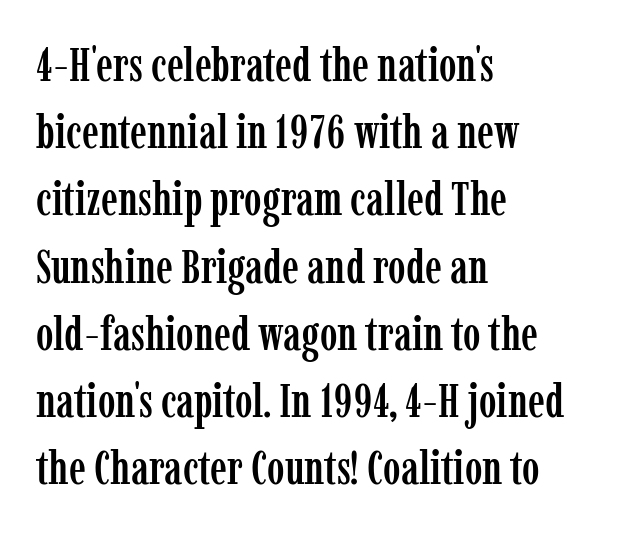
Visually the block forms a straight wall on the left and a jagged coastline on the right. A typesetter would call this proportional, since set widths differ per character. You can tell it's not italic because the verticals are truly vertical. Lines of text with bare space underneath. Each new line begins a customary step beneath the previous one. Standard letterfit; no display-style spreading of the glyphs.
